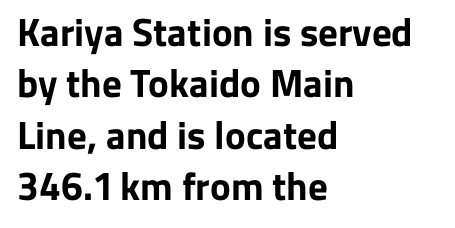
The image shows 39 px bold sans-serif type, upright; set left-aligned, normal line spacing (1.32x), normal letter spacing, not underlined; low stroke contrast and a medium x-height.
